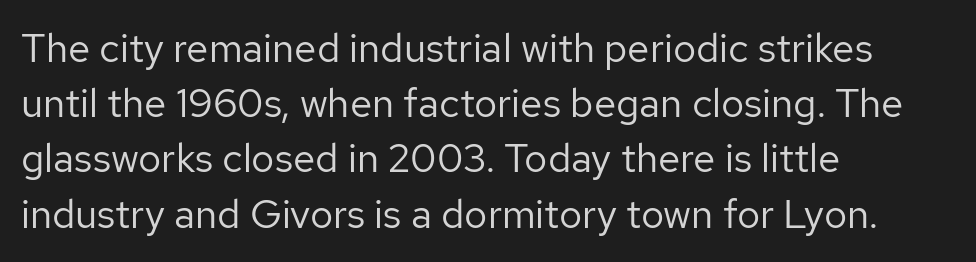
{"serif": "no", "italic": "no", "bold": "no", "weight": "regular", "width": "normal", "stroke_contrast": "low", "x_height": "medium", "monospaced": "no", "underline": "no", "align": "left", "line_spacing": "normal", "line_spacing_ratio": 1.38, "letter_spacing": "normal", "letter_spacing_em": 0.0, "glyph_px": 40}
